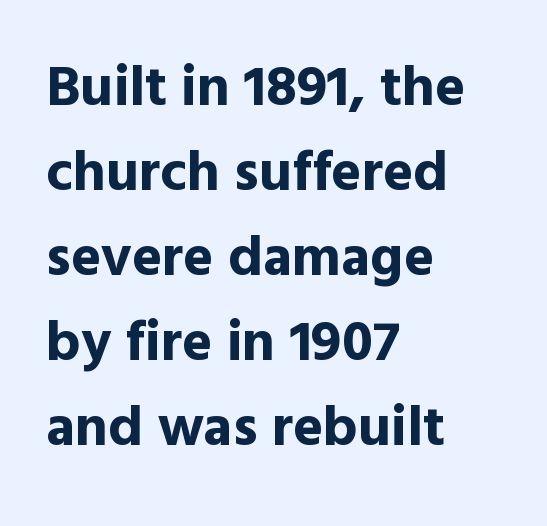
The image shows 57 px bold sans-serif type, upright; set left-aligned, normal line spacing (1.49x), normal letter spacing, not underlined; a medium x-height.
